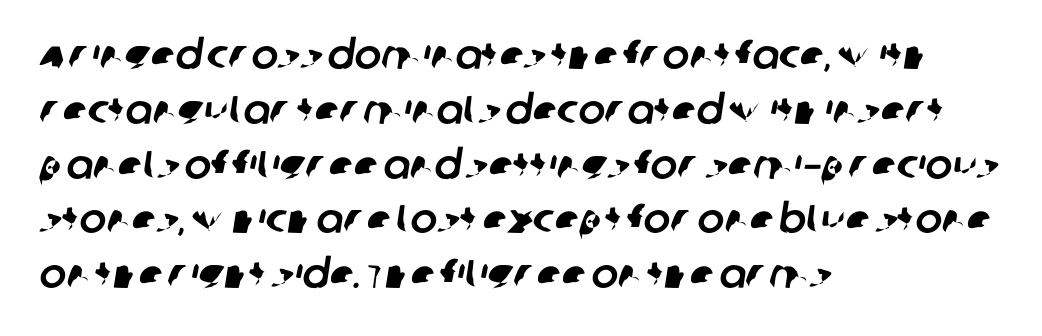
Q: Is the typeface a serif or a sans-serif typeface? A: Sans-serif.
Q: Is the text underlined? A: No.
Q: How is the paragraph aligned? A: Left-aligned.
Q: Is the spacing between letters normal or unusually wide? A: Normal.
Q: Is the spacing between lines tight, normal or loose? A: Normal.
Q: Width (condensed, normal, or wide)? A: Normal.
Q: Stroke contrast? A: Low.
Q: x-height? A: Large.
Q: Monospaced? A: No.
